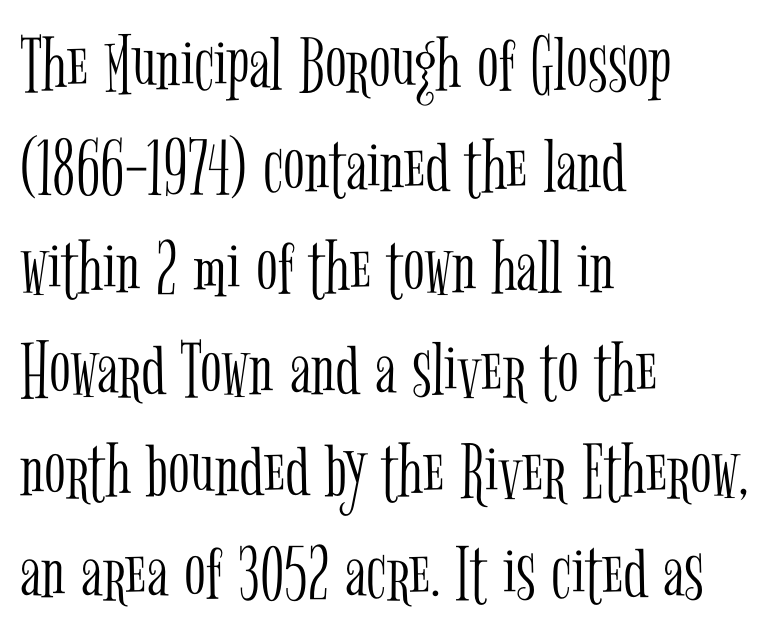
Q: Is the text bold? A: No.
Q: Is the text italic (slanted)? A: No, it is upright.
Q: Is the typeface a serif or a sans-serif typeface? A: Serif.
Q: Is the text underlined? A: No.
Q: How is the paragraph aligned? A: Left-aligned.
Q: Is the spacing between letters normal or unusually wide? A: Normal.
Q: Is the spacing between lines tight, normal or loose? A: Normal.
Q: Width (condensed, normal, or wide)? A: Condensed.
Q: Stroke contrast? A: Low.
Q: x-height? A: Medium.
Q: Monospaced? A: No.
